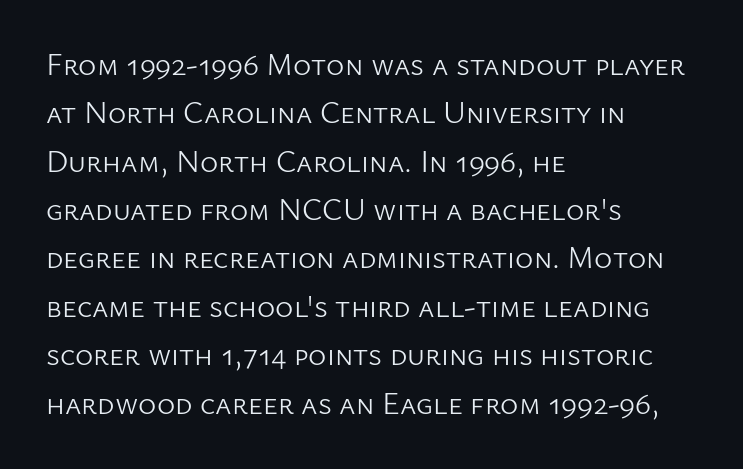
Does the lettering tilt? It doesn't — this is upright. Underlining? Definitely not there. There is no visible air inserted between adjacent glyphs. The lines sit at an ordinary, default distance from one another. Typeset ragged right — the left edge is the straight one. Do the characters align in a grid? No, the font is proportional.
